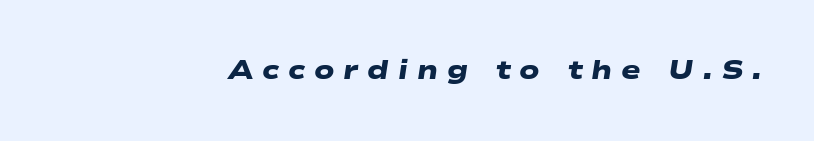
{"bold": "yes", "underline": "no", "letter_spacing": "wide", "letter_spacing_em": 0.34, "glyph_px": 26}
